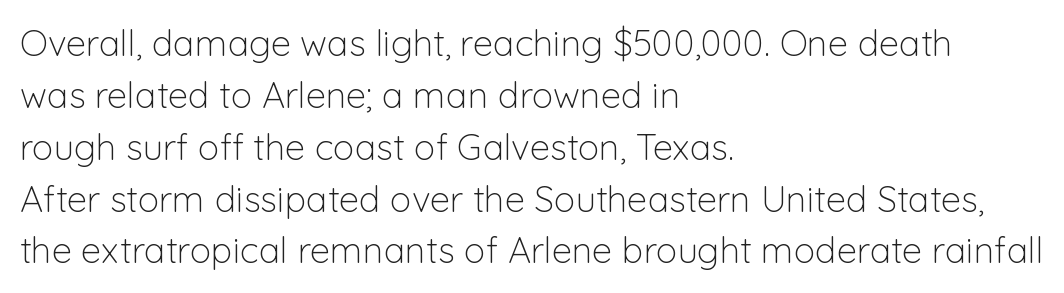
Compared with typical paragraphs, the rows here are spaced about the same. Think standard paragraph weight, or any step lighter than that. The rendering keeps characters at their native spacing. The paragraph shown leans on its left margin.
